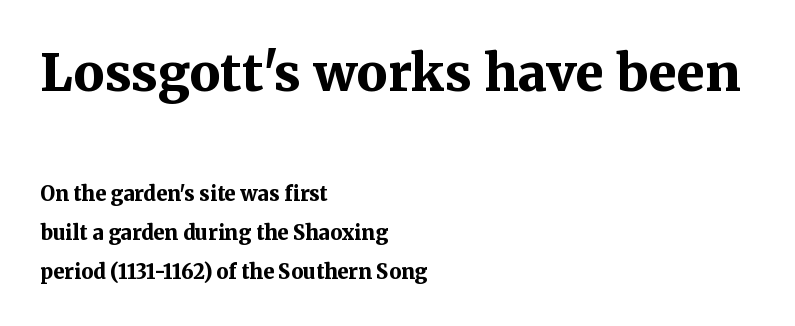
{"serif": "yes", "italic": "no", "bold": "yes", "weight": "bold", "width": "normal", "stroke_contrast": "medium", "x_height": "medium", "monospaced": "no", "underline": "no", "align": "left", "line_spacing": "loose", "line_spacing_ratio": 1.96, "letter_spacing": "normal", "letter_spacing_em": 0.0, "larger_block": "first", "size_ratio": 2.55, "glyph_px": 51}
